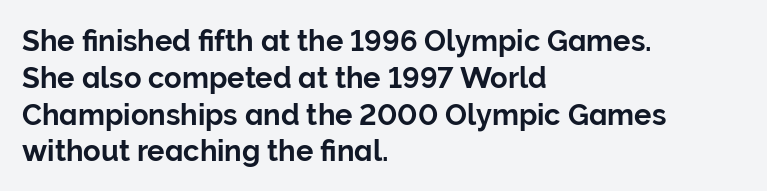
Q: Is the text italic (slanted)? A: No, it is upright.
Q: Is the typeface a serif or a sans-serif typeface? A: Sans-serif.
Q: Is the text underlined? A: No.
Q: How is the paragraph aligned? A: Left-aligned.
Q: Is the spacing between letters normal or unusually wide? A: Normal.
Q: Is the spacing between lines tight, normal or loose? A: Normal.
Q: Width (condensed, normal, or wide)? A: Normal.
Q: Stroke contrast? A: Low.
Q: x-height? A: Medium.
Q: Monospaced? A: No.
